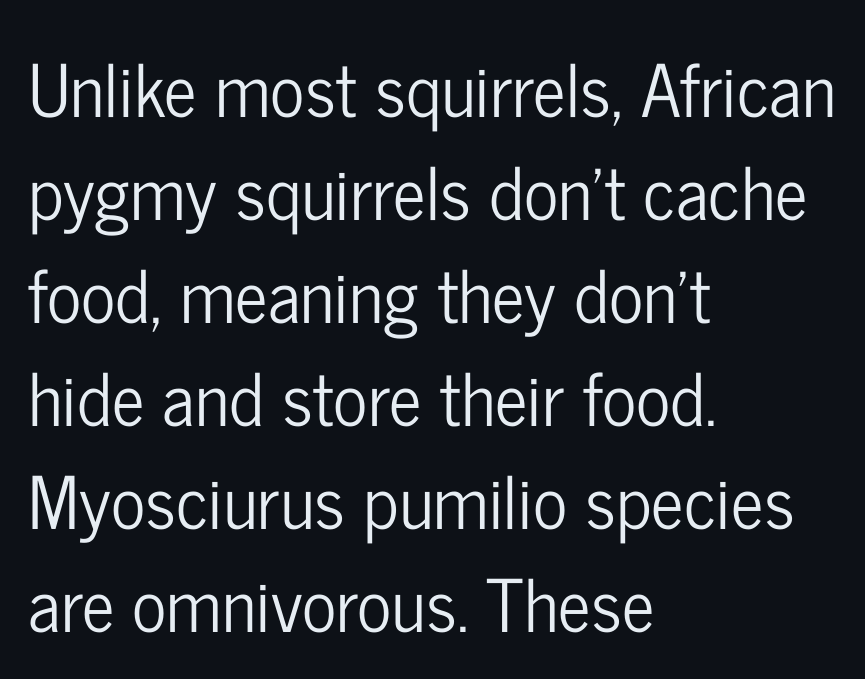
The image shows 72 px condensed sans-serif type, upright; set left-aligned, normal line spacing (1.43x), normal letter spacing, not underlined; low stroke contrast and a medium x-height.
